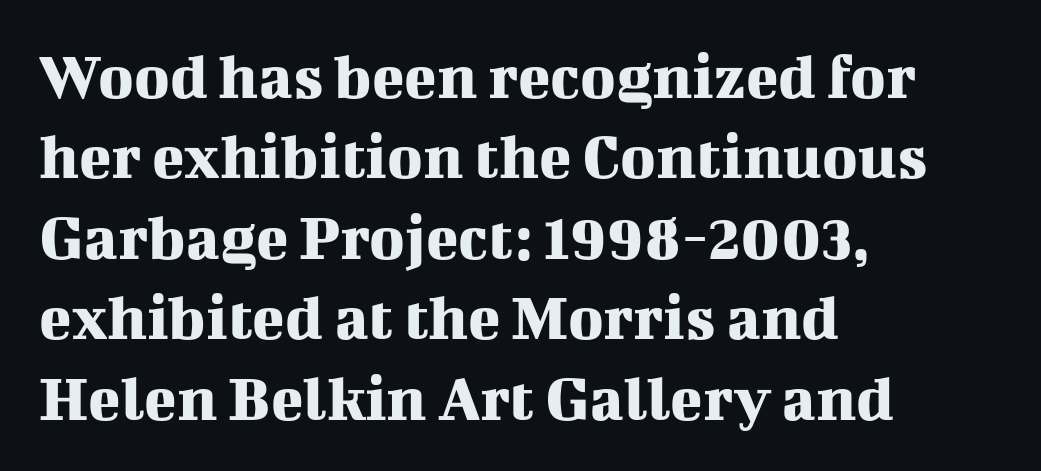
Q: Is the text italic (slanted)? A: No, it is upright.
Q: Is the typeface a serif or a sans-serif typeface? A: Serif.
Q: Is the text underlined? A: No.
Q: How is the paragraph aligned? A: Left-aligned.
Q: Is the spacing between letters normal or unusually wide? A: Normal.
Q: Width (condensed, normal, or wide)? A: Normal.
Q: Stroke contrast? A: Medium.
Q: x-height? A: Medium.
Q: Monospaced? A: No.
